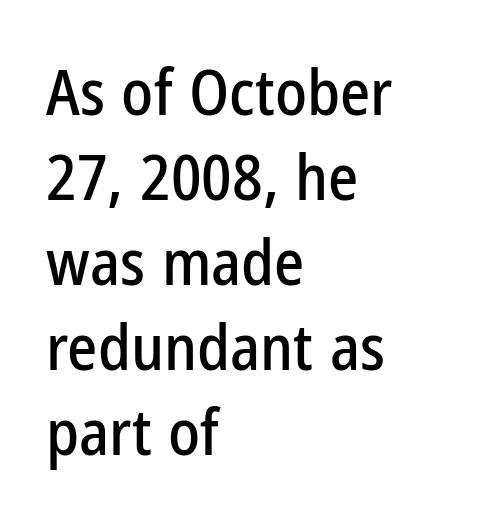
The image shows 64 px condensed sans-serif type, upright; set left-aligned, normal line spacing (1.33x), normal letter spacing, not underlined; low stroke contrast and a medium x-height.
